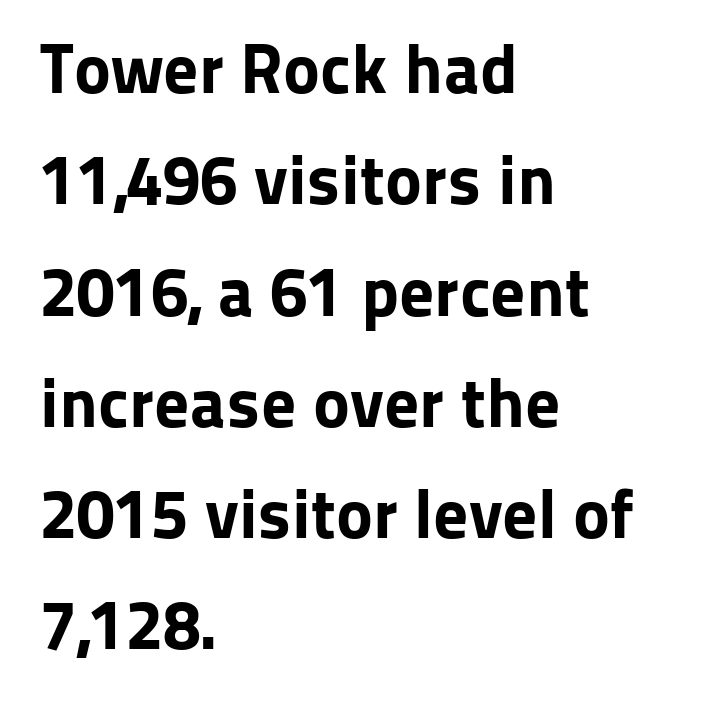
{"serif": "no", "italic": "no", "bold": "yes", "weight": "bold", "width": "normal", "stroke_contrast": "low", "x_height": "medium", "monospaced": "no", "underline": "no", "align": "left", "line_spacing": "normal", "line_spacing_ratio": 1.59, "letter_spacing": "normal", "letter_spacing_em": 0.0, "glyph_px": 70}
